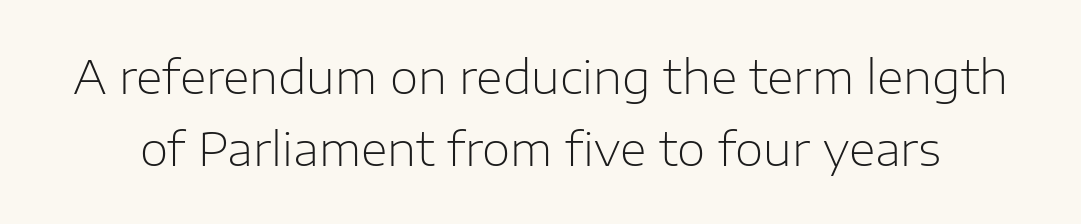
Q: Is the text bold? A: No.
Q: Is the text italic (slanted)? A: No, it is upright.
Q: Is the typeface a serif or a sans-serif typeface? A: Sans-serif.
Q: Is the text underlined? A: No.
Q: Is the spacing between letters normal or unusually wide? A: Normal.
Q: Is the spacing between lines tight, normal or loose? A: Normal.
Q: Width (condensed, normal, or wide)? A: Normal.
Q: Stroke contrast? A: Low.
Q: x-height? A: Medium.
Q: Monospaced? A: No.
